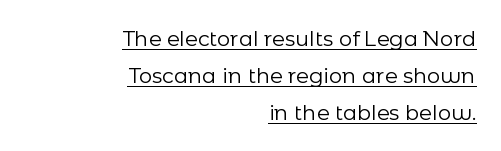
All the whitespace from short lines collects on the left. Ascenders rise straight up at ninety degrees. This rendering features underlined lettering. Summary of weight: not heavy and not bold. The gaps between neighbouring characters are ordinary and unremarkable.
